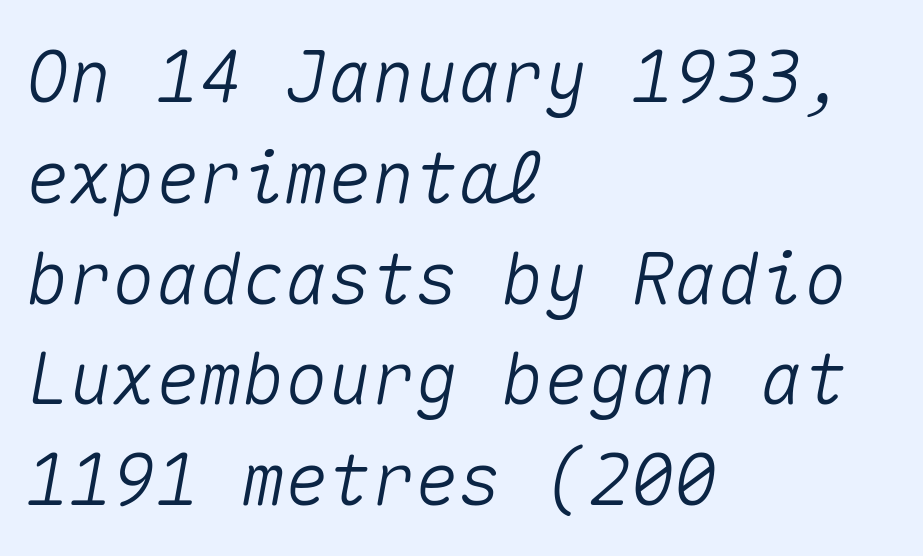
The image shows 72 px text type, italic (leaning right), monospaced; set left-aligned, normal line spacing (1.4x), normal letter spacing, not underlined; medium stroke contrast and a medium x-height.
